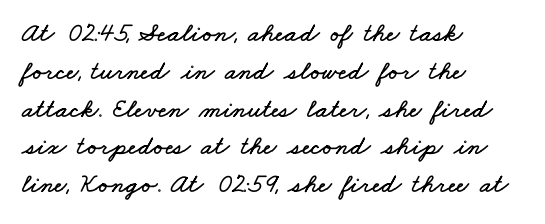
Short note: letters normally spaced. Is the block centered? No — it sits flush against the left margin. Is there much room between lines? A standard amount, neither cramped nor airy. Rule under the text: the space is simply empty.
